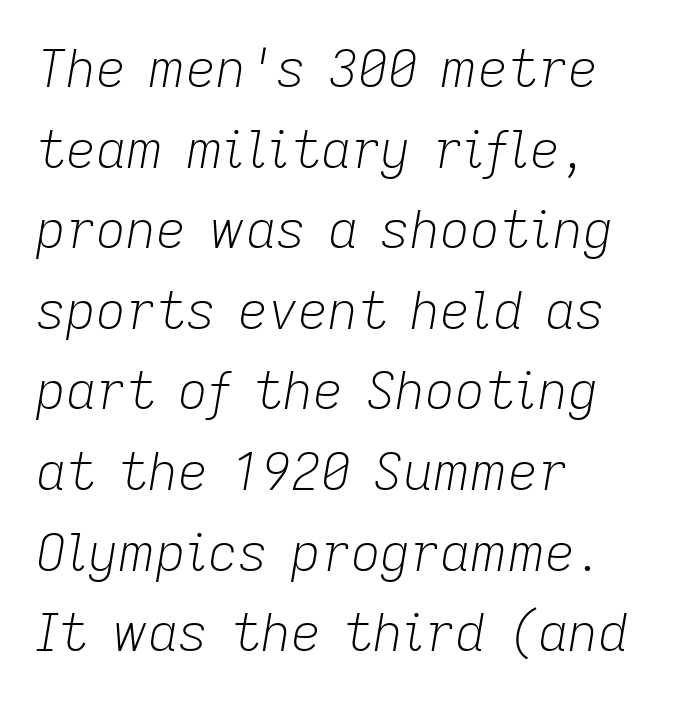
Q: Is the text bold? A: No.
Q: Is the text italic (slanted)? A: Yes, it leans right by about 9 degrees.
Q: Is the text underlined? A: No.
Q: How is the paragraph aligned? A: Left-aligned.
Q: Is the spacing between letters normal or unusually wide? A: Normal.
Q: Is the spacing between lines tight, normal or loose? A: Normal.
Q: Width (condensed, normal, or wide)? A: Normal.
Q: Stroke contrast? A: Low.
Q: x-height? A: Medium.
Q: Monospaced? A: No.
